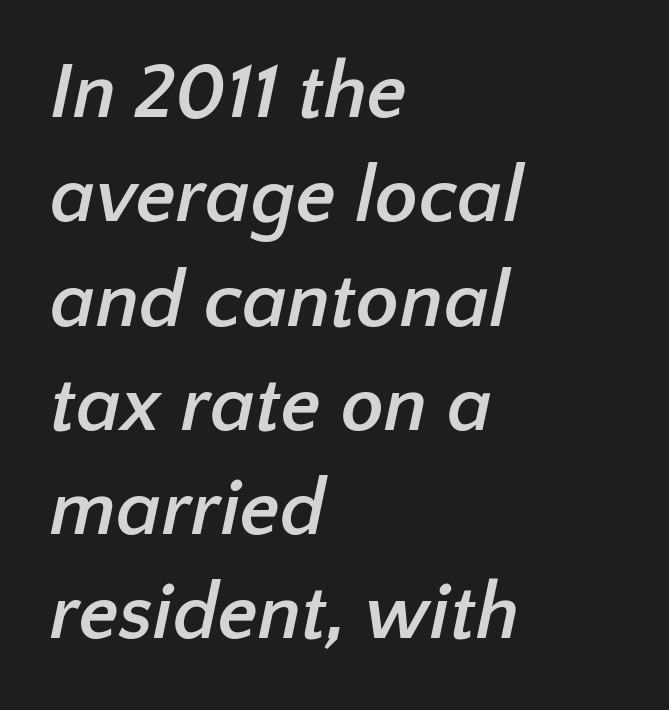
Q: Is the text bold? A: Yes.
Q: Is the typeface a serif or a sans-serif typeface? A: Sans-serif.
Q: Is the text underlined? A: No.
Q: How is the paragraph aligned? A: Left-aligned.
Q: Is the spacing between letters normal or unusually wide? A: Normal.
Q: Is the spacing between lines tight, normal or loose? A: Normal.
Q: Width (condensed, normal, or wide)? A: Normal.
Q: Stroke contrast? A: Low.
Q: x-height? A: Medium.
Q: Monospaced? A: No.
